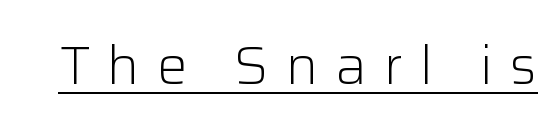
The image shows 54 px light sans-serif type, upright; set unusually wide letter spacing (+0.32 em), underlined; low stroke contrast and a medium x-height.
